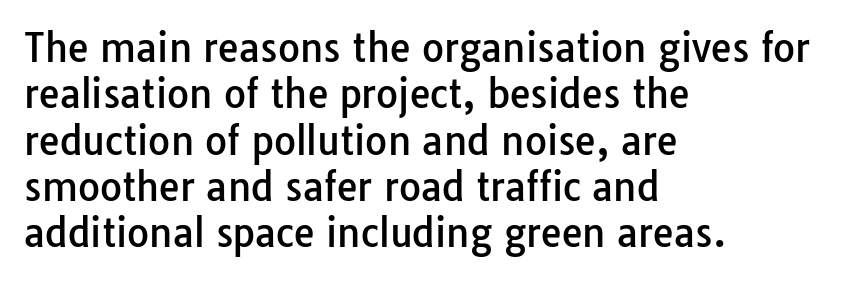
{"serif": "no", "italic": "no", "width": "normal", "stroke_contrast": "low", "x_height": "medium", "monospaced": "no", "underline": "no", "align": "left", "line_spacing_ratio": 1.22, "letter_spacing": "normal", "letter_spacing_em": 0.0, "glyph_px": 38}
